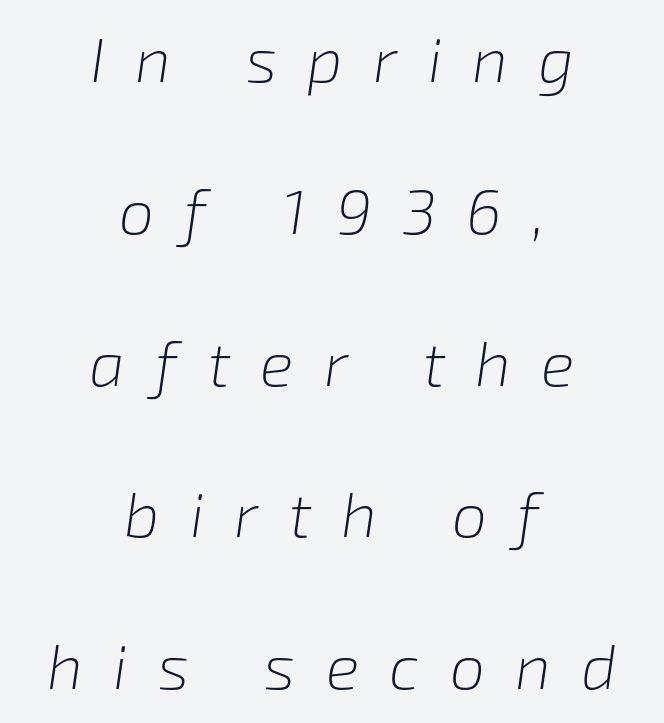
The weight would be labelled regular, book, light, or lighter still. The rendering uses natural spacing where letterforms have individual widths. Quick note: interline space is abundant. The axis of the letterforms is tilted away from vertical.
